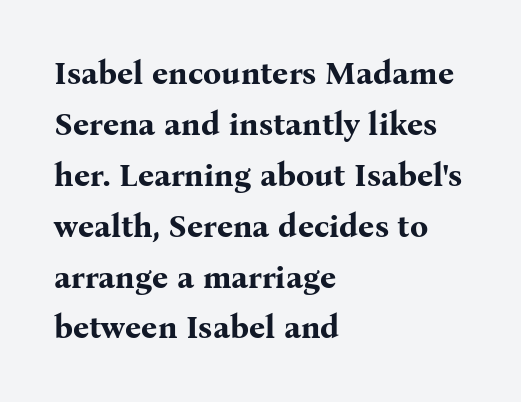
{"serif": "yes", "italic": "no", "bold": "yes", "weight": "bold", "width": "normal", "stroke_contrast": "medium", "x_height": "medium", "monospaced": "no", "underline": "no", "align": "left", "line_spacing": "normal", "line_spacing_ratio": 1.59, "letter_spacing": "normal", "letter_spacing_em": 0.0, "glyph_px": 32}
